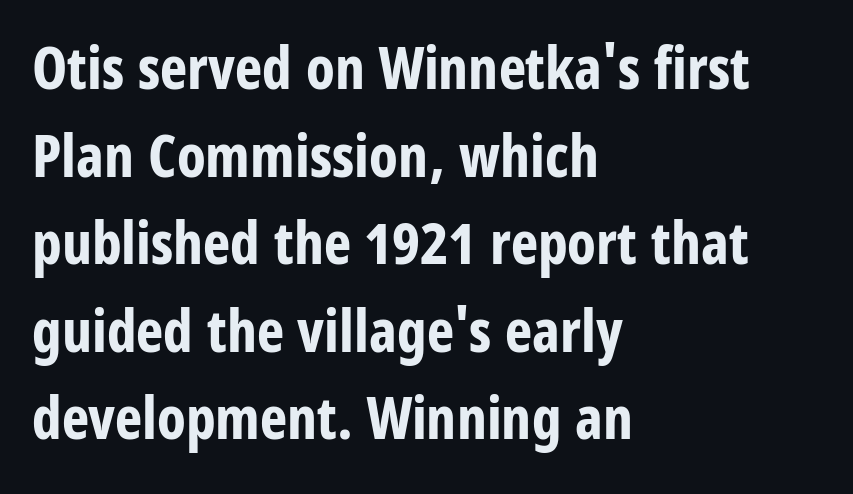
Q: Is the text bold? A: Yes.
Q: Is the text italic (slanted)? A: No, it is upright.
Q: Is the typeface a serif or a sans-serif typeface? A: Sans-serif.
Q: Is the text underlined? A: No.
Q: How is the paragraph aligned? A: Left-aligned.
Q: Is the spacing between letters normal or unusually wide? A: Normal.
Q: Is the spacing between lines tight, normal or loose? A: Normal.
Q: Width (condensed, normal, or wide)? A: Condensed.
Q: Stroke contrast? A: Low.
Q: x-height? A: Large.
Q: Monospaced? A: No.
